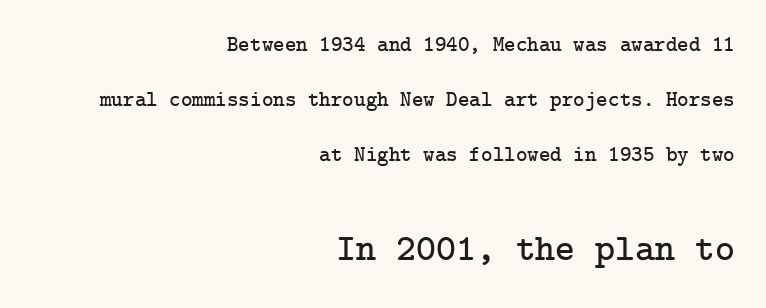
The image shows 38 px serif type, upright; set right-aligned, loose line spacing (2.49x), normal letter spacing, not underlined; the second (bottom) block is 1.73x larger; low stroke contrast and a medium x-height.
